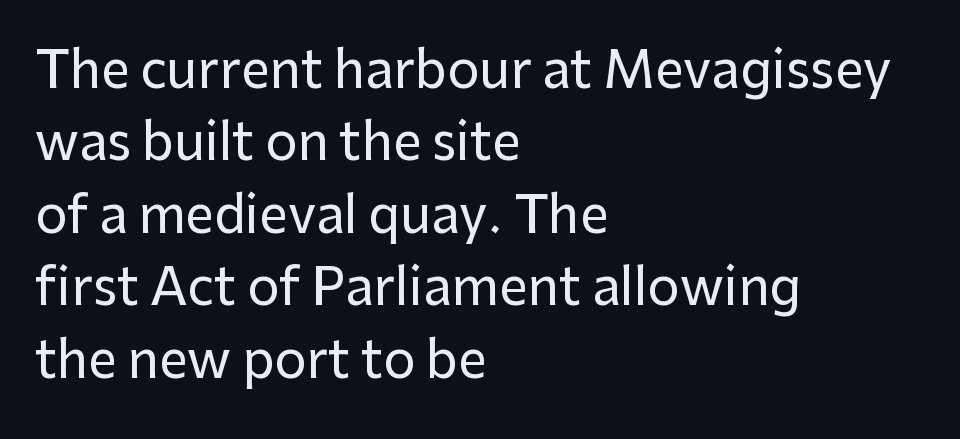
{"serif": "no", "italic": "no", "width": "normal", "stroke_contrast": "low", "x_height": "medium", "monospaced": "no", "underline": "no", "align": "left", "line_spacing": "normal", "line_spacing_ratio": 1.42, "letter_spacing": "normal", "letter_spacing_em": 0.0, "glyph_px": 51}
